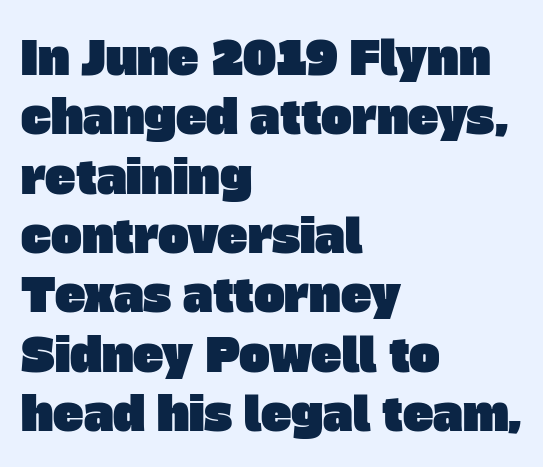
This rendering features lettering with no underline. Look at the tracking — it's just the regular setting, nothing added. Layout note: lines flush left. The face used here is proportionally spaced, like ordinary book or web type. Regular leading. The typeface chosen for these lines omits serifs.
